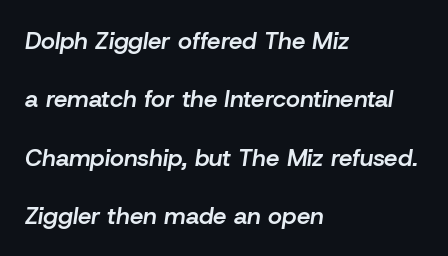
The image shows 24 px text type, italic (leaning right); set left-aligned, loose line spacing (2.43x), normal letter spacing, not underlined.
